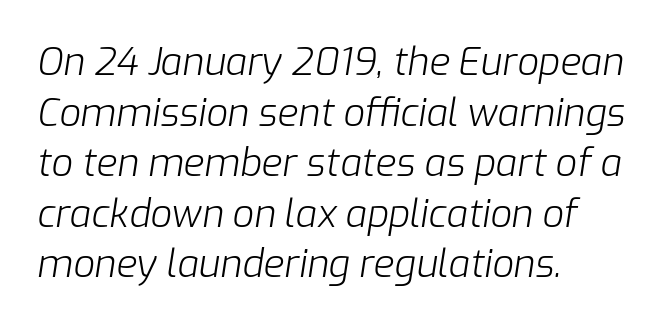
Q: Is the text bold? A: No.
Q: Is the text italic (slanted)? A: Yes, it leans right by about 9 degrees.
Q: Is the text underlined? A: No.
Q: How is the paragraph aligned? A: Left-aligned.
Q: Is the spacing between letters normal or unusually wide? A: Normal.
Q: Is the spacing between lines tight, normal or loose? A: Normal.
Q: Width (condensed, normal, or wide)? A: Normal.
Q: Stroke contrast? A: Low.
Q: x-height? A: Medium.
Q: Monospaced? A: No.
